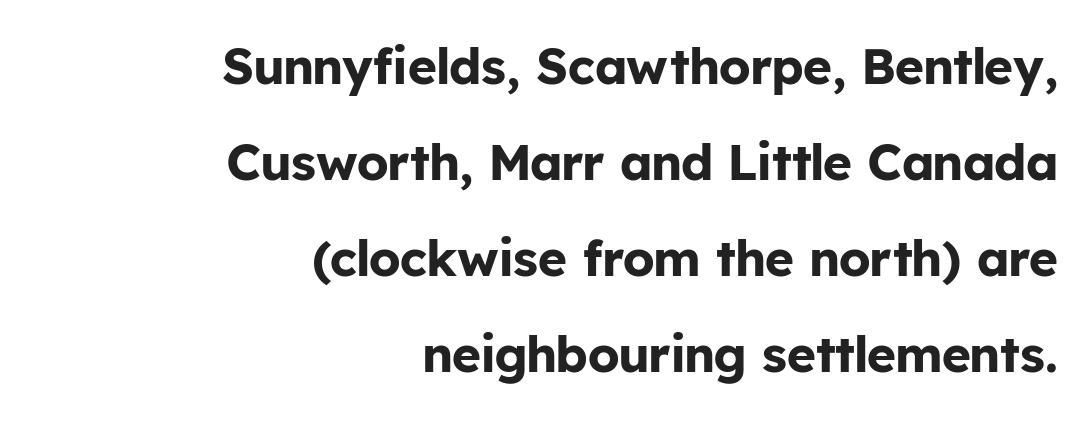
{"serif": "no", "italic": "no", "bold": "yes", "weight": "bold", "width": "normal", "stroke_contrast": "low", "x_height": "medium", "monospaced": "no", "underline": "no", "align": "right", "line_spacing": "loose", "line_spacing_ratio": 1.92, "letter_spacing": "normal", "letter_spacing_em": 0.0, "glyph_px": 50}
